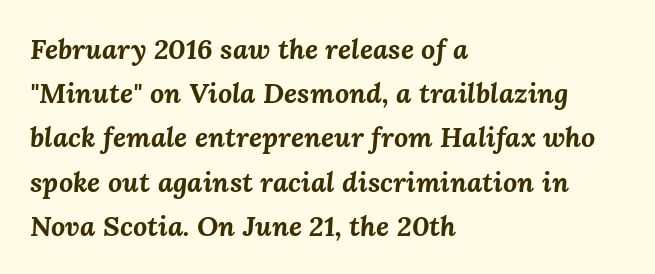
{"italic": "yes", "lean": "right", "slant_degrees": 3, "bold": "yes", "weight": "bold", "width": "normal", "stroke_contrast": "medium", "x_height": "medium", "monospaced": "no", "underline": "no", "align": "left", "line_spacing": "normal", "line_spacing_ratio": 1.58, "letter_spacing": "normal", "letter_spacing_em": 0.0, "glyph_px": 28}
